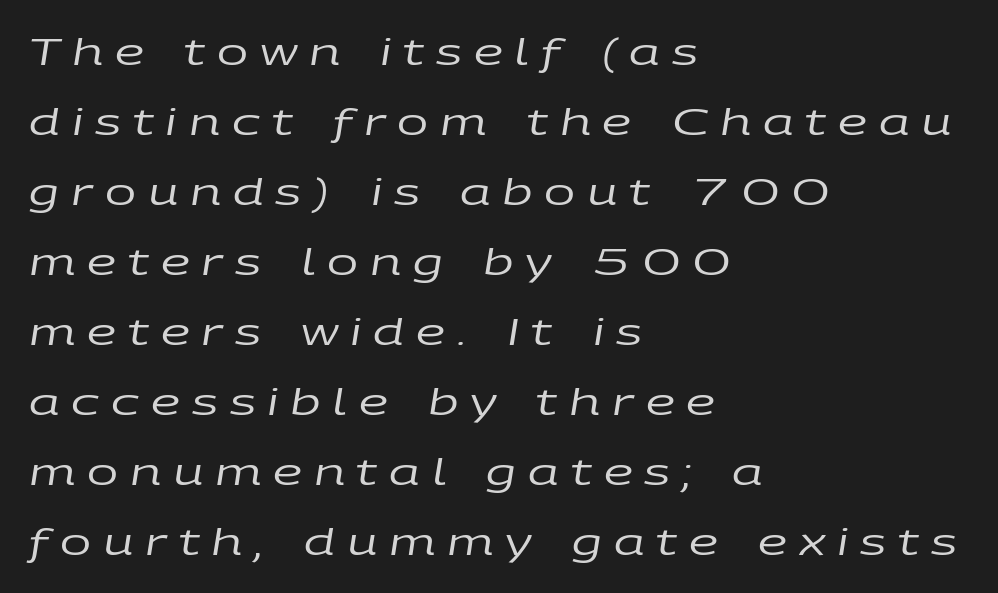
Q: Is the text bold? A: No.
Q: Is the text italic (slanted)? A: Yes, it leans right by about 9 degrees.
Q: Is the text underlined? A: No.
Q: How is the paragraph aligned? A: Left-aligned.
Q: Is the spacing between letters normal or unusually wide? A: Unusually wide.
Q: Width (condensed, normal, or wide)? A: Wide.
Q: Stroke contrast? A: Low.
Q: x-height? A: Large.
Q: Monospaced? A: No.
